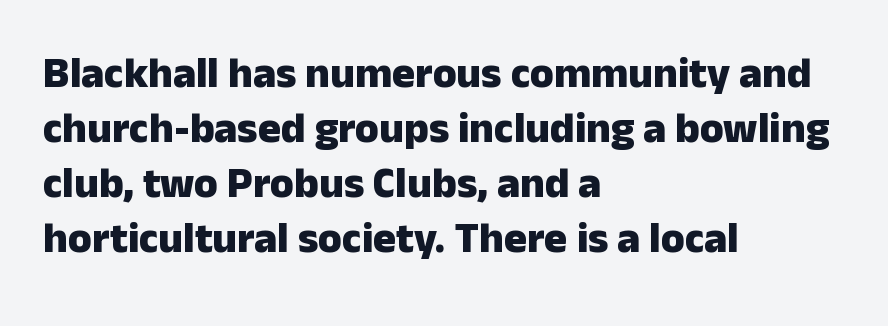
The image shows 43 px heavy sans-serif type, upright; set left-aligned, normal line spacing (1.28x), normal letter spacing, not underlined; low stroke contrast and a medium x-height.
